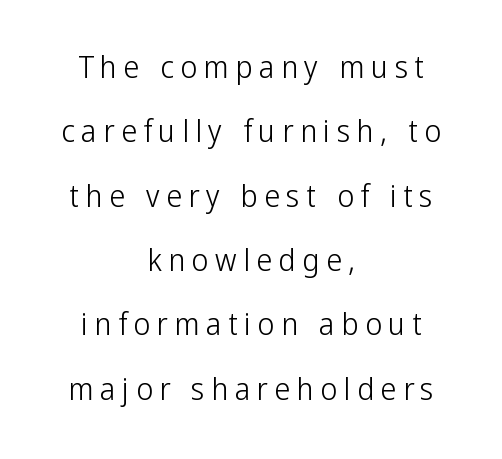
The image shows 32 px light, condensed sans-serif type, upright; set centered, loose line spacing (2.01x), unusually wide letter spacing (+0.2 em), not underlined; low stroke contrast and a medium x-height.
